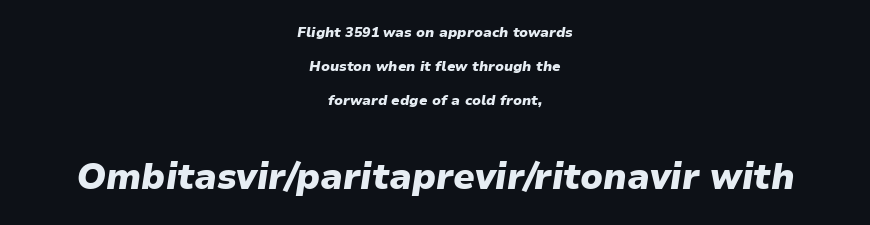
Q: Is the text bold? A: Yes.
Q: Is the text italic (slanted)? A: Yes, it leans right by about 9 degrees.
Q: Is the text underlined? A: No.
Q: How is the paragraph aligned? A: Centered.
Q: Is the spacing between letters normal or unusually wide? A: Normal.
Q: Is the spacing between lines tight, normal or loose? A: Loose.
Q: Which block of text is set in a larger size, the first (top) or the second (bottom)? A: The second (bottom) one.
Q: Width (condensed, normal, or wide)? A: Normal.
Q: Stroke contrast? A: Low.
Q: x-height? A: Medium.
Q: Monospaced? A: No.
